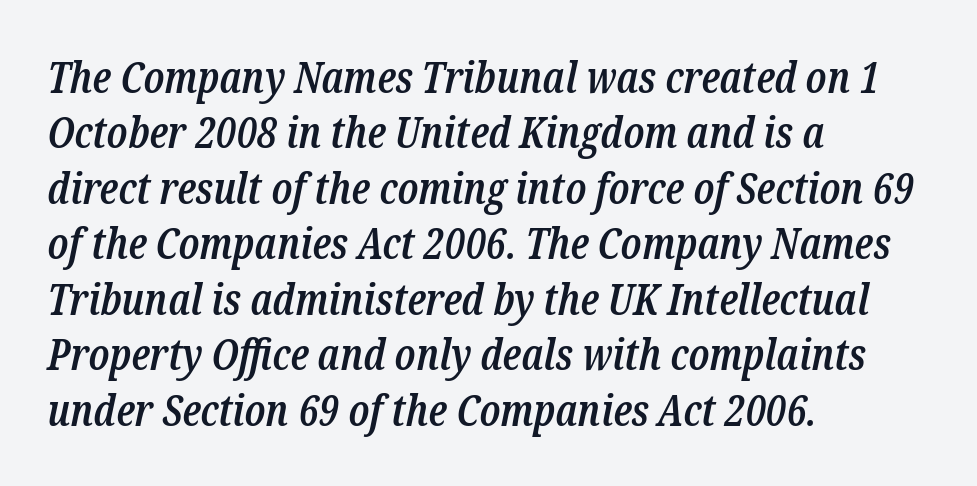
{"serif": "yes", "italic": "yes", "lean": "right", "slant_degrees": 12, "bold": "semi", "weight": "semibold", "width": "condensed", "stroke_contrast": "low", "x_height": "medium", "monospaced": "no", "underline": "no", "align": "left", "line_spacing": "normal", "line_spacing_ratio": 1.29, "letter_spacing": "normal", "letter_spacing_em": 0.0, "glyph_px": 43}
